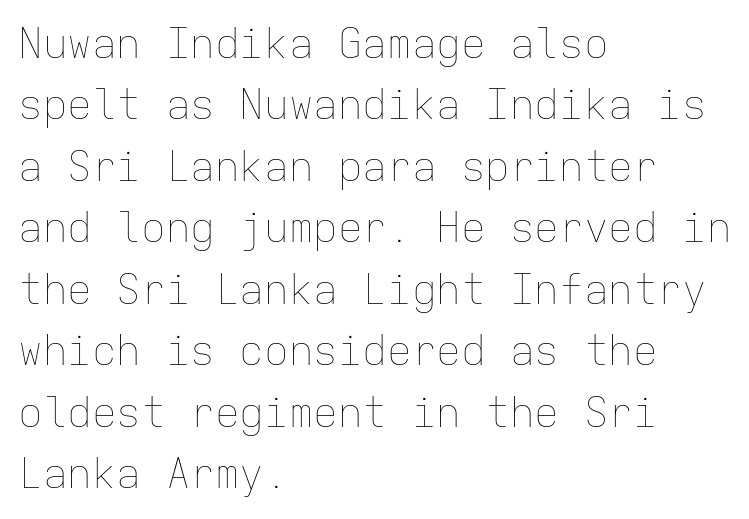
The image shows 41 px thin type, upright, monospaced; set left-aligned, normal line spacing (1.5x), normal letter spacing, not underlined; low stroke contrast and a medium x-height.
